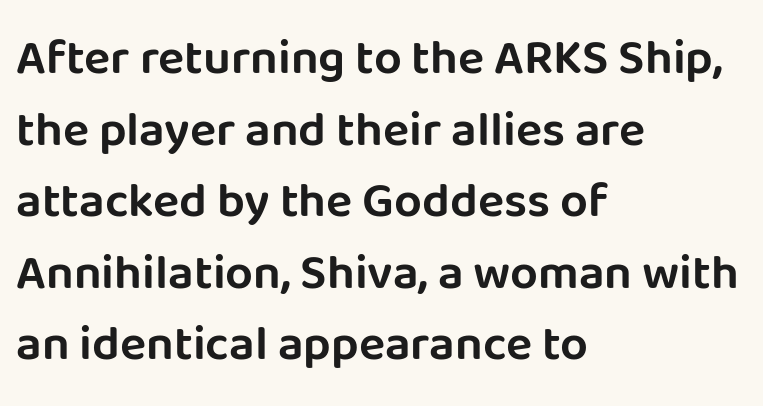
The face used here is a sans, in the tradition of grotesques and geometrics. Casual observation: everything's shoved over to the left. These lines are rendered in a variable-pitch font. Between one letter and the next there's only the usual sliver of space. In terms of posture, this sample is upright.
